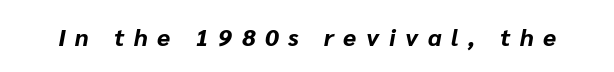
{"italic": "yes", "lean": "right", "slant_degrees": 10, "bold": "yes", "underline": "no", "letter_spacing": "wide", "letter_spacing_em": 0.4, "glyph_px": 24}
